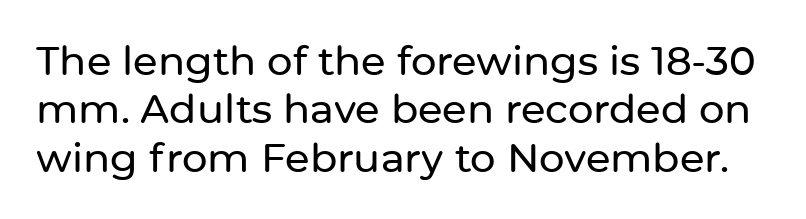
The image shows 40 px sans-serif type, upright; set line spacing 1.21x, normal letter spacing, not underlined; low stroke contrast and a medium x-height.
